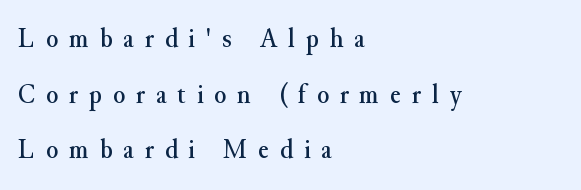
Spacing verdict: proportional, widths tailored to each character. Typographically, this falls in the serif category. The gap between lines stays unmarked. Each word looks stretched out because of the extra space between its letters. If you drew a line through each stem, it would be perfectly vertical.
